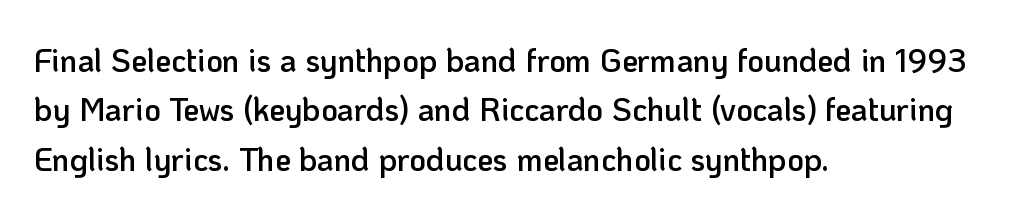
The image shows 32 px semibold sans-serif type, upright; set left-aligned, normal line spacing (1.54x), normal letter spacing, not underlined; low stroke contrast and a medium x-height.
